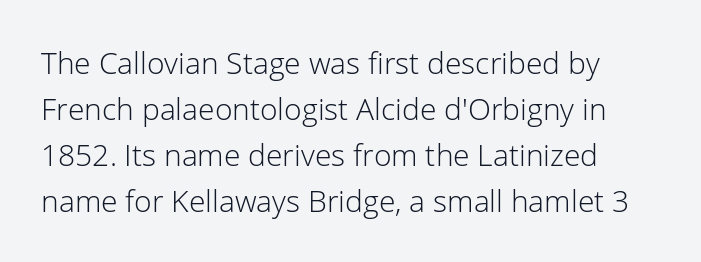
The image shows 30 px light sans-serif type, upright; set normal line spacing (1.53x), normal letter spacing, not underlined; low stroke contrast and a medium x-height.
